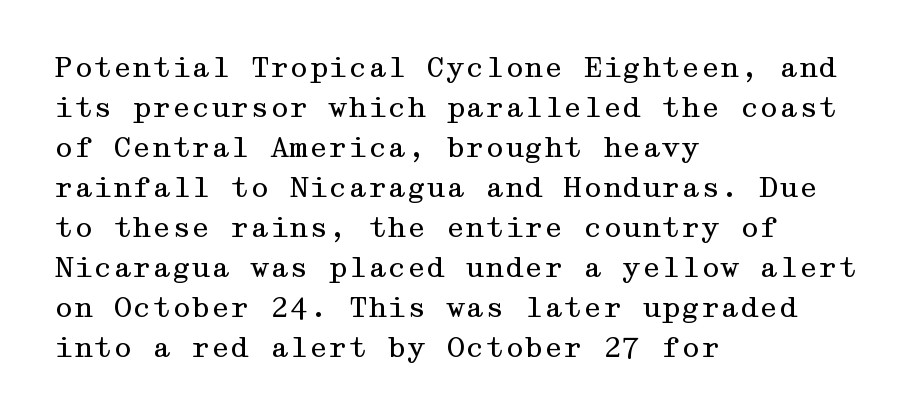
Q: Is the text bold? A: No.
Q: Is the text italic (slanted)? A: No, it is upright.
Q: Is the typeface a serif or a sans-serif typeface? A: Serif.
Q: Is the text underlined? A: No.
Q: How is the paragraph aligned? A: Left-aligned.
Q: Is the spacing between letters normal or unusually wide? A: Normal.
Q: Is the spacing between lines tight, normal or loose? A: Normal.
Q: Width (condensed, normal, or wide)? A: Wide.
Q: Stroke contrast? A: Medium.
Q: x-height? A: Medium.
